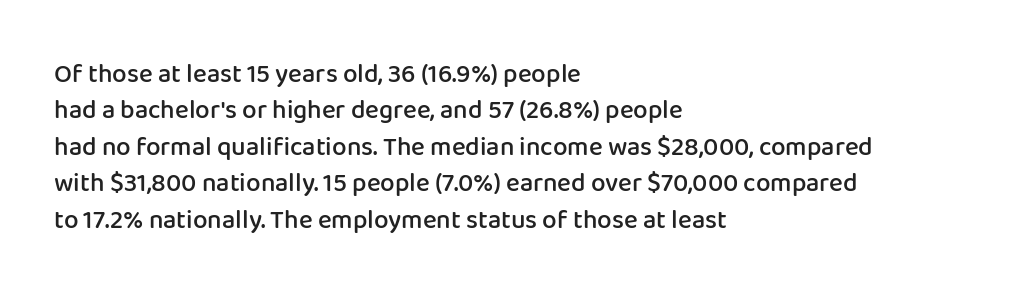
Q: Is the text bold? A: Semi-bold.
Q: Is the text italic (slanted)? A: No, it is upright.
Q: Is the text underlined? A: No.
Q: How is the paragraph aligned? A: Left-aligned.
Q: Is the spacing between letters normal or unusually wide? A: Normal.
Q: Is the spacing between lines tight, normal or loose? A: Normal.
